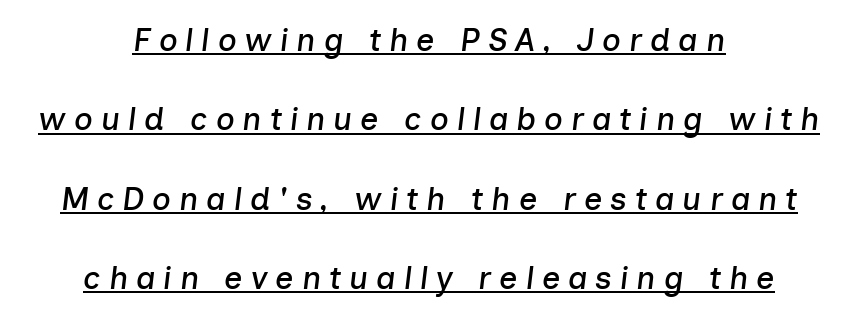
A typesetter would call this leading open, well beyond the default. Centered paragraph, ragged on both sides. Someone cranked the tracking dial way up on this one. Check the space under the baseline: a stroke is drawn there.
